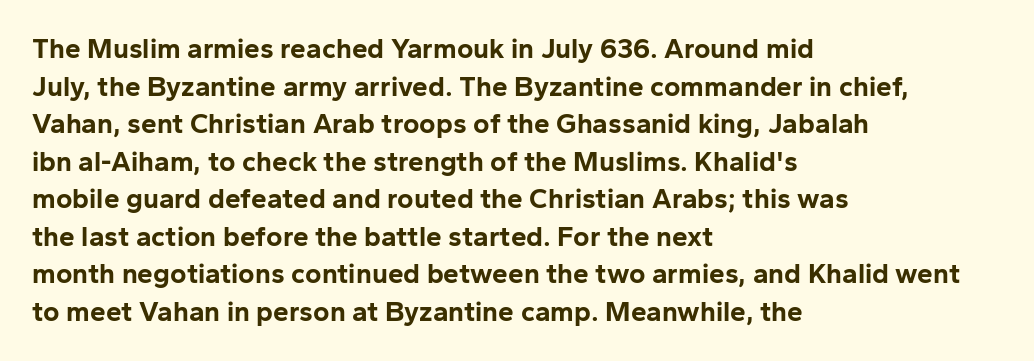
Q: Is the text bold? A: Yes.
Q: Is the text italic (slanted)? A: No, it is upright.
Q: Is the typeface a serif or a sans-serif typeface? A: Sans-serif.
Q: Is the text underlined? A: No.
Q: How is the paragraph aligned? A: Left-aligned.
Q: Is the spacing between letters normal or unusually wide? A: Normal.
Q: Is the spacing between lines tight, normal or loose? A: Normal.
Q: Width (condensed, normal, or wide)? A: Normal.
Q: Stroke contrast? A: Low.
Q: x-height? A: Medium.
Q: Monospaced? A: No.
